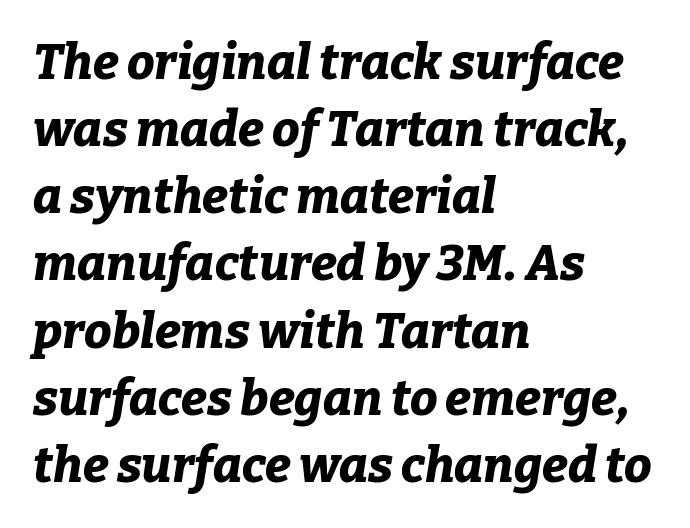
{"italic": "yes", "lean": "right", "slant_degrees": 9, "bold": "yes", "weight": "bold", "width": "normal", "stroke_contrast": "low", "x_height": "medium", "monospaced": "no", "underline": "no", "align": "left", "line_spacing": "normal", "line_spacing_ratio": 1.37, "letter_spacing": "normal", "letter_spacing_em": 0.0, "glyph_px": 49}
